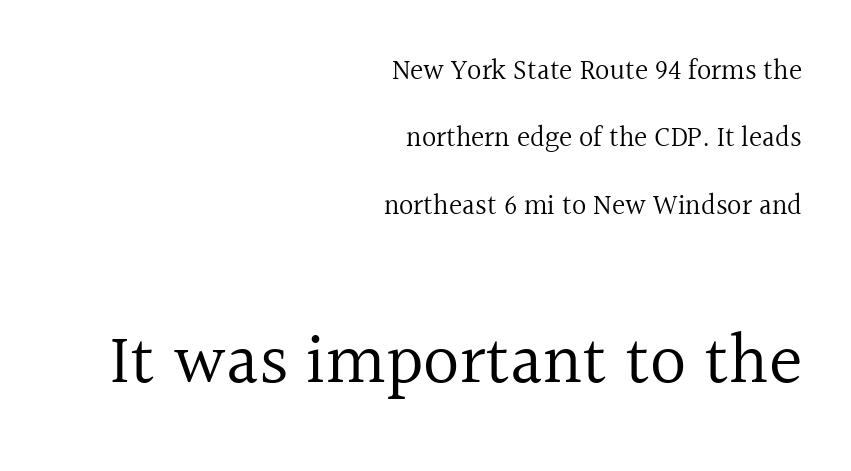
The image shows 71 px regular-weight serif type, upright; set right-aligned, loose line spacing (2.41x), normal letter spacing, not underlined; the second (bottom) block is 2.54x larger; a medium x-height.
